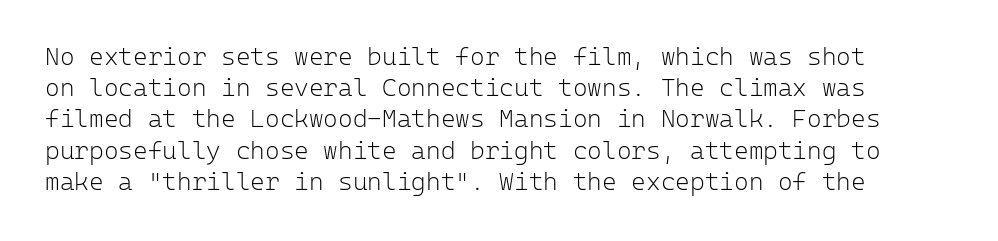
Q: Is the text bold? A: No.
Q: Is the text italic (slanted)? A: No, it is upright.
Q: Is the text underlined? A: No.
Q: Is the spacing between letters normal or unusually wide? A: Normal.
Q: Is the spacing between lines tight, normal or loose? A: Normal.
